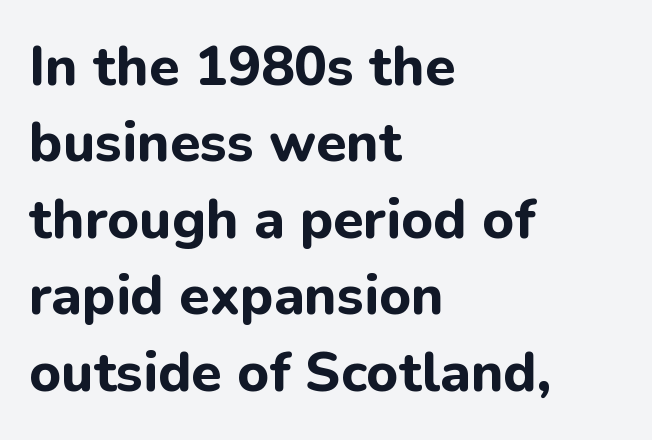
Q: Is the text bold? A: Yes.
Q: Is the text italic (slanted)? A: No, it is upright.
Q: Is the typeface a serif or a sans-serif typeface? A: Sans-serif.
Q: Is the text underlined? A: No.
Q: How is the paragraph aligned? A: Left-aligned.
Q: Is the spacing between letters normal or unusually wide? A: Normal.
Q: Is the spacing between lines tight, normal or loose? A: Normal.
Q: Width (condensed, normal, or wide)? A: Normal.
Q: Stroke contrast? A: Low.
Q: x-height? A: Medium.
Q: Monospaced? A: No.
